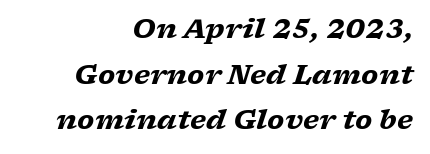
Set as a true bold cut, around the 700 mark. When letters slant like this, we call the style italic. Standard letterfit; no display-style spreading of the glyphs. Line endings align vertically; line beginnings do not. Honestly, there is no underline to notice here at all. These lines sit exactly where default settings would place them.
